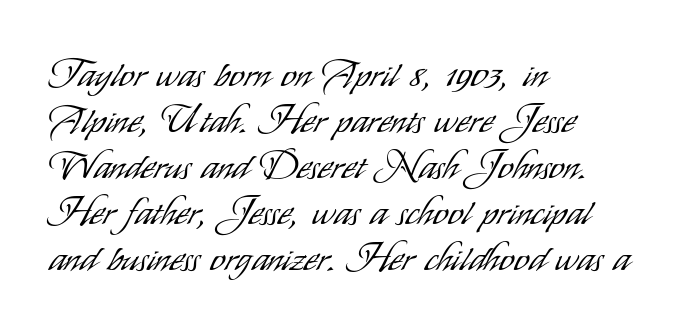
Q: Is the text bold? A: No.
Q: Is the text italic (slanted)? A: Yes.
Q: Is the typeface a serif or a sans-serif typeface? A: Sans-serif.
Q: Is the text underlined? A: No.
Q: How is the paragraph aligned? A: Left-aligned.
Q: Is the spacing between letters normal or unusually wide? A: Normal.
Q: Width (condensed, normal, or wide)? A: Condensed.
Q: Stroke contrast? A: Low.
Q: x-height? A: Small.
Q: Monospaced? A: No.
